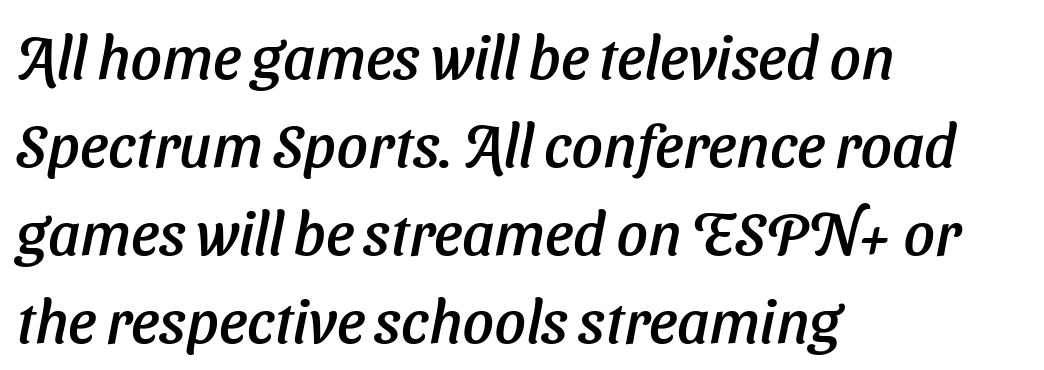
Q: Is the text italic (slanted)? A: Yes, it leans right by about 11 degrees.
Q: Is the text underlined? A: No.
Q: How is the paragraph aligned? A: Left-aligned.
Q: Is the spacing between letters normal or unusually wide? A: Normal.
Q: Is the spacing between lines tight, normal or loose? A: Normal.
Q: Width (condensed, normal, or wide)? A: Normal.
Q: Stroke contrast? A: Low.
Q: x-height? A: Medium.
Q: Monospaced? A: No.
